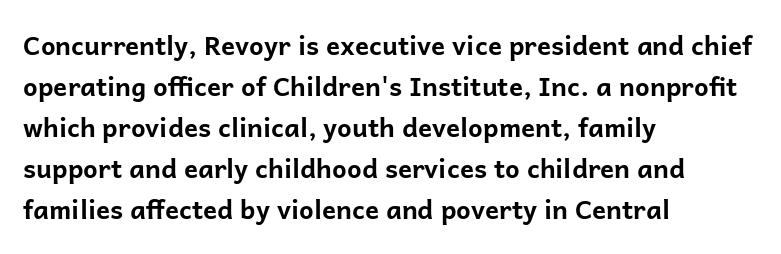
Q: Is the text bold? A: Yes.
Q: Is the text italic (slanted)? A: No, it is upright.
Q: Is the text underlined? A: No.
Q: How is the paragraph aligned? A: Left-aligned.
Q: Is the spacing between letters normal or unusually wide? A: Normal.
Q: Is the spacing between lines tight, normal or loose? A: Normal.
